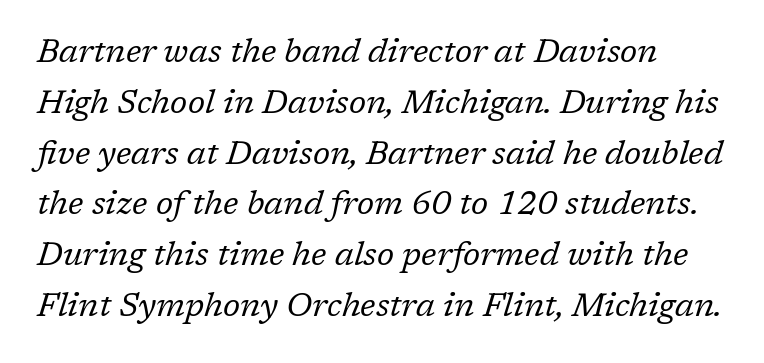
{"serif": "yes", "italic": "yes", "lean": "right", "slant_degrees": 17, "bold": "no", "weight": "regular", "width": "normal", "stroke_contrast": "low", "x_height": "medium", "monospaced": "no", "underline": "no", "align": "left", "line_spacing": "normal", "line_spacing_ratio": 1.54, "letter_spacing": "normal", "letter_spacing_em": 0.0, "glyph_px": 33}
